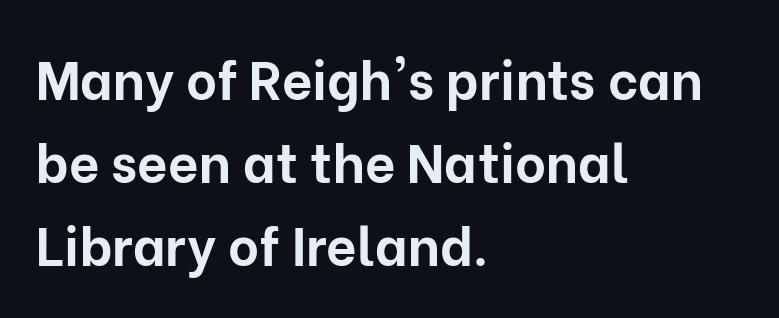
The rag falls on the right side of this text block. The letters advance in unequal steps, a hallmark of proportional type. These lines are composed in type without serifs. Students, this is bold: see how much ink each stroke carries.
